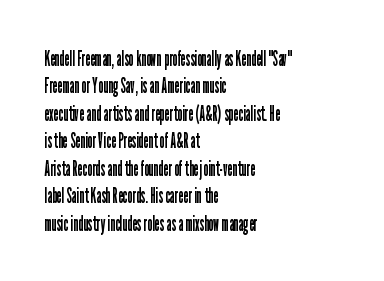
{"italic": "no", "bold": "no", "underline": "no", "align": "left", "line_spacing": "normal", "line_spacing_ratio": 1.25, "letter_spacing": "normal", "letter_spacing_em": 0.0, "glyph_px": 22}
